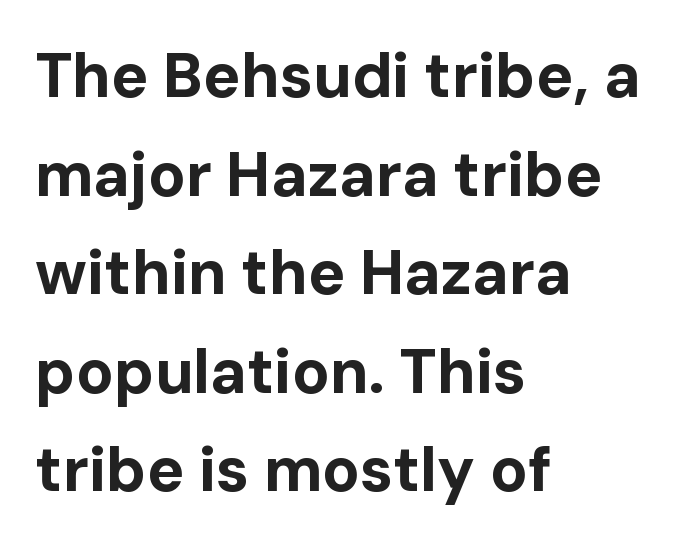
{"serif": "no", "italic": "no", "bold": "yes", "weight": "bold", "width": "normal", "stroke_contrast": "low", "x_height": "medium", "monospaced": "no", "underline": "no", "align": "left", "line_spacing": "normal", "line_spacing_ratio": 1.59, "letter_spacing": "normal", "letter_spacing_em": 0.0, "glyph_px": 62}
